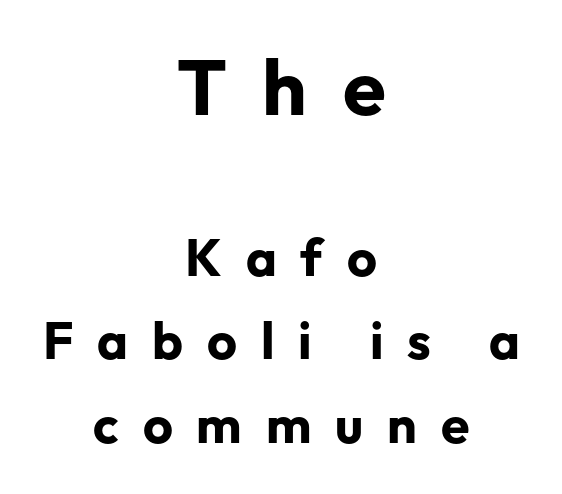
The image shows 78 px bold sans-serif type, upright; set centered, normal line spacing (1.6x), unusually wide letter spacing (+0.46 em), not underlined; the first (top) block is 1.5x larger; low stroke contrast and a medium x-height.
